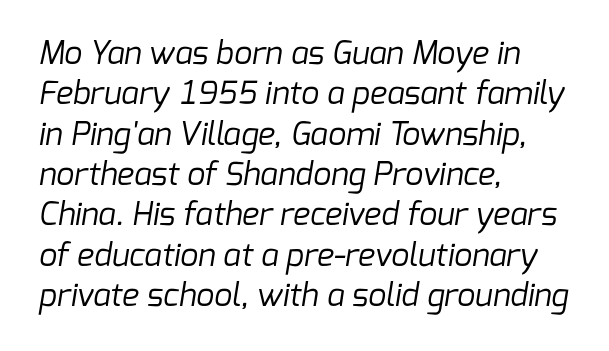
The image shows 32 px regular-weight sans-serif type; set left-aligned, normal line spacing (1.26x), normal letter spacing, not underlined; low stroke contrast and a medium x-height.
